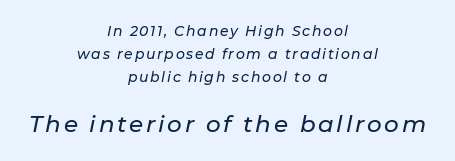
Q: Is the text italic (slanted)? A: Yes, it leans right by about 11 degrees.
Q: Is the text underlined? A: No.
Q: How is the paragraph aligned? A: Centered.
Q: Is the spacing between lines tight, normal or loose? A: Normal.
Q: Which block of text is set in a larger size, the first (top) or the second (bottom)? A: The second (bottom) one.
